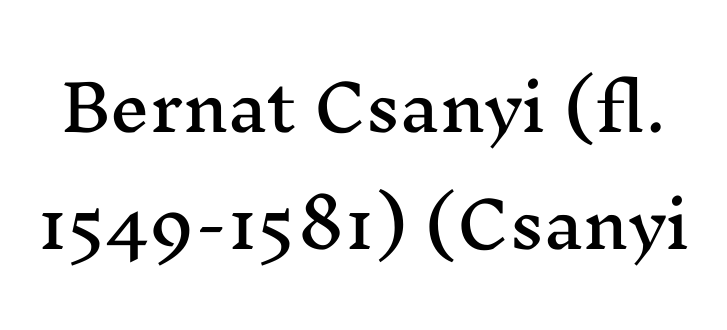
Q: Is the text italic (slanted)? A: No, it is upright.
Q: Is the typeface a serif or a sans-serif typeface? A: Serif.
Q: Is the text underlined? A: No.
Q: Is the spacing between letters normal or unusually wide? A: Normal.
Q: Width (condensed, normal, or wide)? A: Wide.
Q: Stroke contrast? A: Medium.
Q: x-height? A: Medium.
Q: Monospaced? A: No.
